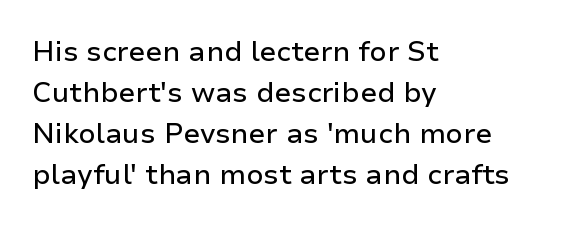
{"serif": "no", "italic": "no", "width": "normal", "stroke_contrast": "low", "x_height": "medium", "monospaced": "no", "underline": "no", "align": "left", "line_spacing": "normal", "line_spacing_ratio": 1.46, "letter_spacing": "normal", "letter_spacing_em": 0.0, "glyph_px": 28}
